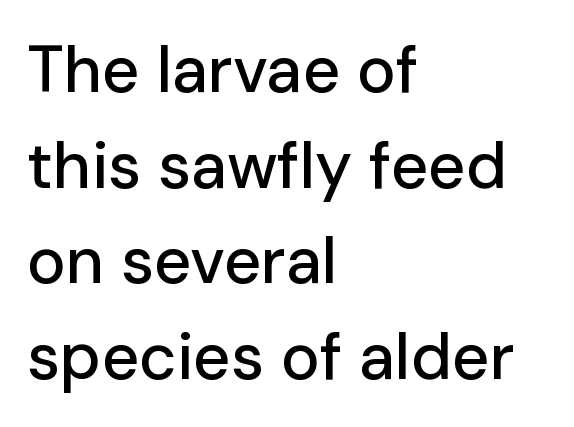
The image shows 65 px sans-serif type, upright; set left-aligned, normal line spacing (1.47x), normal letter spacing, not underlined; low stroke contrast and a medium x-height.
